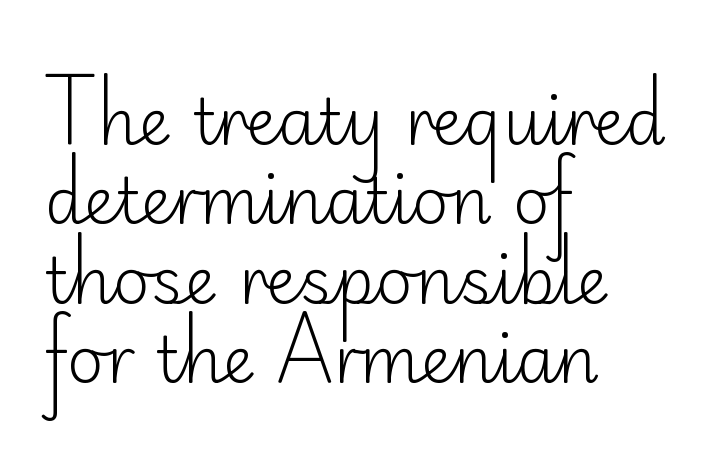
Q: Is the text bold? A: No.
Q: Is the text italic (slanted)? A: No, it is upright.
Q: Is the typeface a serif or a sans-serif typeface? A: Sans-serif.
Q: Is the text underlined? A: No.
Q: How is the paragraph aligned? A: Left-aligned.
Q: Is the spacing between letters normal or unusually wide? A: Normal.
Q: Width (condensed, normal, or wide)? A: Normal.
Q: Stroke contrast? A: Low.
Q: x-height? A: Small.
Q: Monospaced? A: No.
